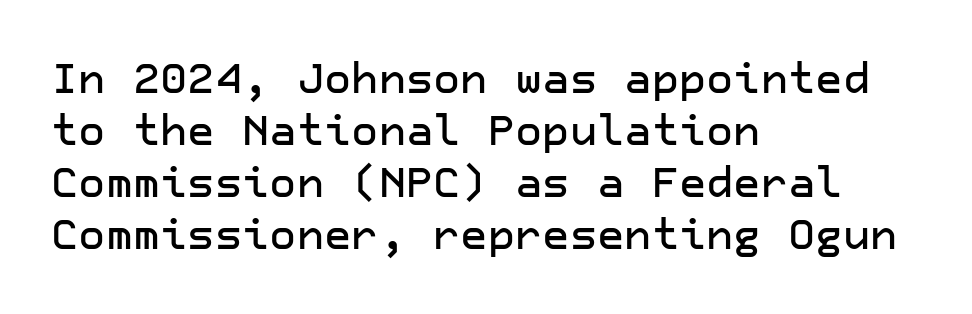
Line starts are locked; line ends wander. Tall strokes in this sample are plumb rather than angled. A clean baseline with only descenders dipping below it. The rendering keeps characters at their native spacing. Is this a sans? Yes — the strokes have no serifs.
